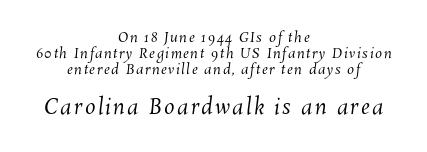
{"bold": "no", "underline": "no", "align": "center", "line_spacing": "tight", "line_spacing_ratio": 1.15, "larger_block": "second", "size_ratio": 1.5, "glyph_px": 21}
